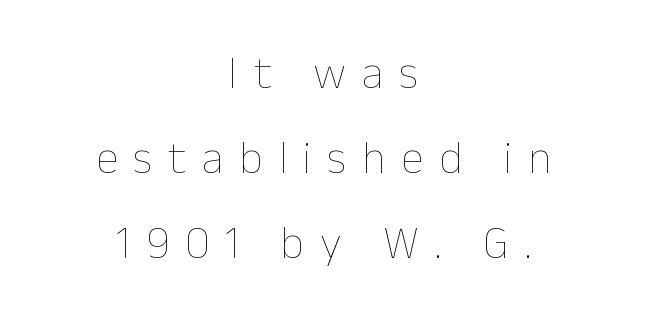
The image shows 46 px thin type, upright; set centered, line spacing 1.85x, unusually wide letter spacing (+0.34 em), not underlined; low stroke contrast and a medium x-height.
